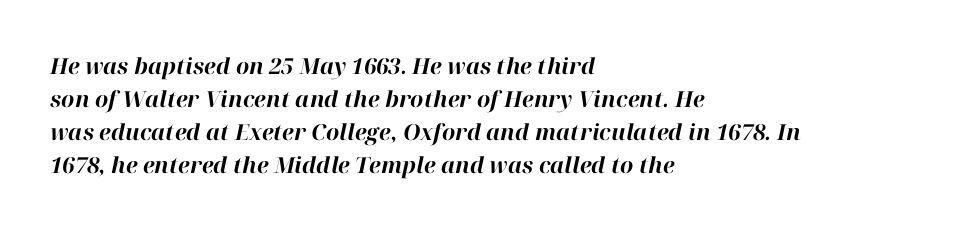
Q: Is the text bold? A: Yes.
Q: Is the text italic (slanted)? A: Yes, it leans right by about 12 degrees.
Q: Is the text underlined? A: No.
Q: How is the paragraph aligned? A: Left-aligned.
Q: Is the spacing between letters normal or unusually wide? A: Normal.
Q: Is the spacing between lines tight, normal or loose? A: Normal.
